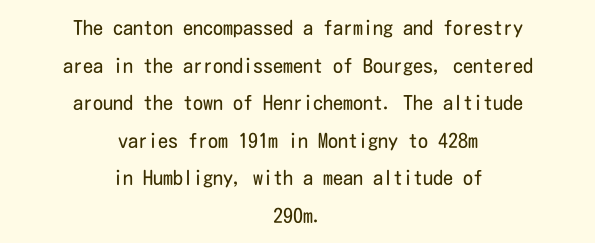
Q: Is the text bold? A: No.
Q: Is the text italic (slanted)? A: No, it is upright.
Q: Is the text underlined? A: No.
Q: How is the paragraph aligned? A: Centered.
Q: Is the spacing between letters normal or unusually wide? A: Normal.
